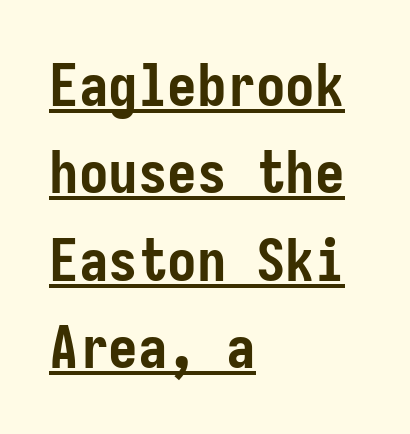
Q: Is the text bold? A: Yes.
Q: Is the text italic (slanted)? A: No, it is upright.
Q: Is the typeface a serif or a sans-serif typeface? A: Sans-serif.
Q: Is the text underlined? A: Yes.
Q: How is the paragraph aligned? A: Left-aligned.
Q: Is the spacing between letters normal or unusually wide? A: Normal.
Q: Is the spacing between lines tight, normal or loose? A: Normal.
Q: Width (condensed, normal, or wide)? A: Condensed.
Q: Stroke contrast? A: Low.
Q: x-height? A: Medium.
